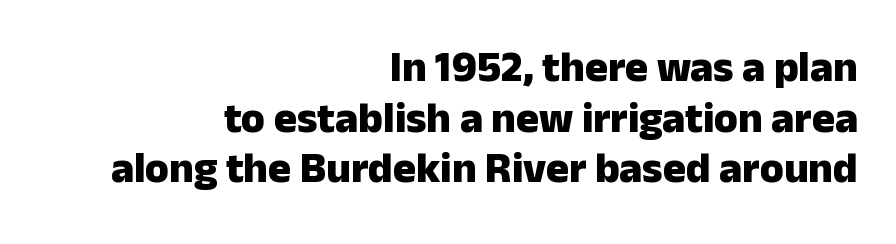
The image shows 43 px heavy sans-serif type, upright; set right-aligned, line spacing 1.18x, normal letter spacing, not underlined; low stroke contrast and a medium x-height.
